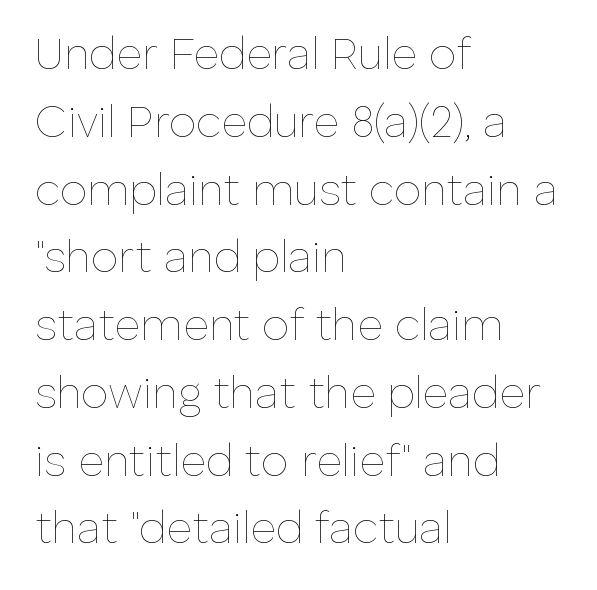
Q: Is the text bold? A: No.
Q: Is the text italic (slanted)? A: No, it is upright.
Q: Is the text underlined? A: No.
Q: How is the paragraph aligned? A: Left-aligned.
Q: Is the spacing between letters normal or unusually wide? A: Normal.
Q: Is the spacing between lines tight, normal or loose? A: Normal.
Q: Width (condensed, normal, or wide)? A: Normal.
Q: Stroke contrast? A: Low.
Q: x-height? A: Medium.
Q: Monospaced? A: No.
